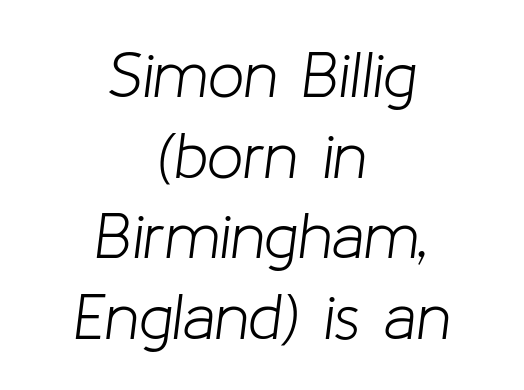
Stroke thickness stays within the range of a standard reading face or lighter. Rendered with sloped, italic letterforms. Just letters on the line, the space beneath them empty. Layout note: lines centered.
